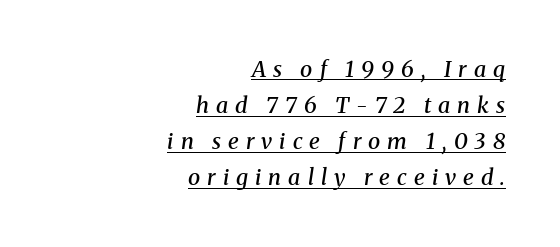
{"italic": "yes", "lean": "right", "slant_degrees": 8, "bold": "semi", "underline": "yes", "align": "right", "line_spacing": "normal", "line_spacing_ratio": 1.64, "letter_spacing": "wide", "letter_spacing_em": 0.32, "glyph_px": 22}
